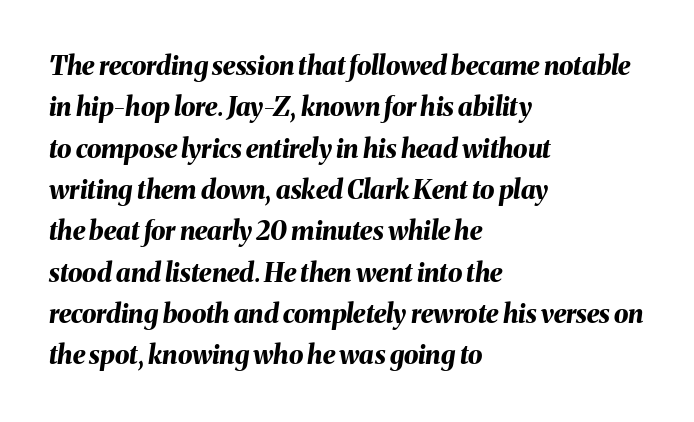
{"italic": "yes", "lean": "right", "slant_degrees": 8, "bold": "yes", "underline": "no", "align": "left", "line_spacing": "normal", "line_spacing_ratio": 1.59, "letter_spacing": "normal", "letter_spacing_em": 0.0, "glyph_px": 26}
